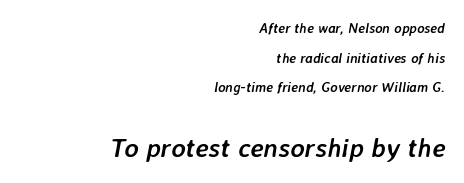
This sample uses plain, unmodified letter spacing. These lines carry a lot of weight — the face is fully bold. Small over large — that's the arrangement of the two blocks here. The space between consecutive lines is lavish. Layout note: lines flush right.
